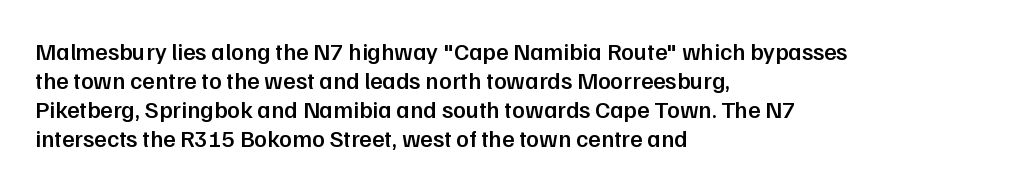
{"italic": "no", "bold": "semi", "underline": "no", "align": "left", "line_spacing_ratio": 1.21, "letter_spacing": "normal", "letter_spacing_em": 0.0, "glyph_px": 24}
